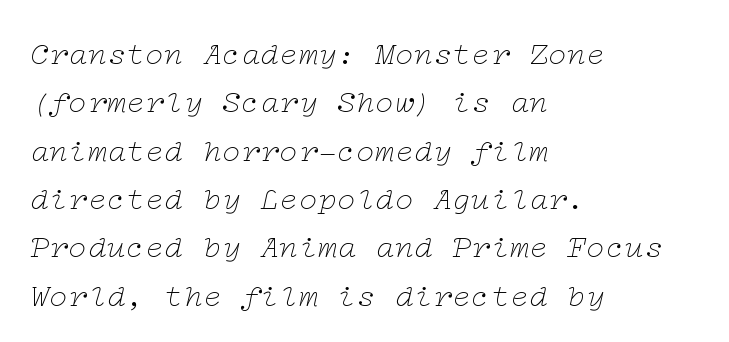
{"serif": "yes", "italic": "yes", "lean": "right", "slant_degrees": 12, "bold": "no", "weight": "thin", "width": "wide", "stroke_contrast": "low", "x_height": "medium", "underline": "no", "align": "left", "line_spacing": "normal", "line_spacing_ratio": 1.51, "letter_spacing": "normal", "letter_spacing_em": 0.0, "glyph_px": 32}
